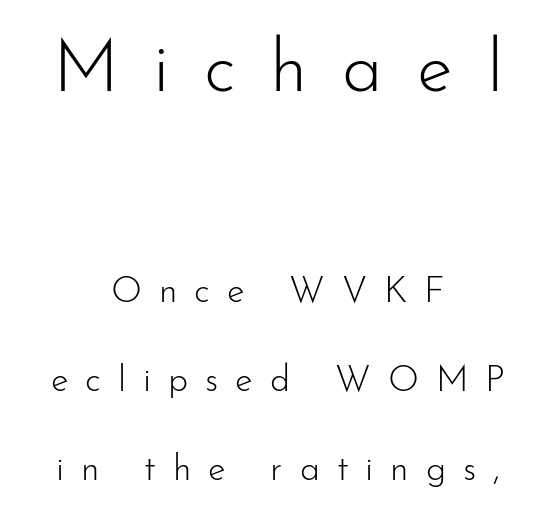
This rendering features lettering with no underline. The lettering holds an erect, upright posture throughout. Here the designer chose a conventional face with non-uniform glyph widths. Each word looks stretched out because of the extra space between its letters. The lines in this sample share a center point and differ in where they start and stop. Whoever set this made the first block the dominant, larger element.
